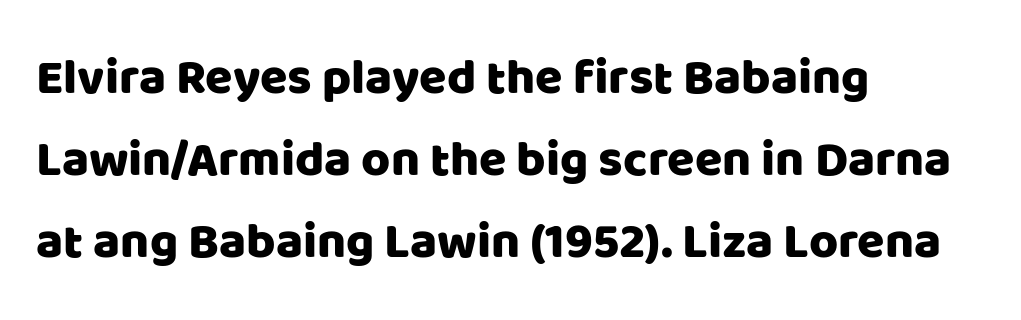
{"serif": "no", "italic": "no", "width": "normal", "stroke_contrast": "low", "x_height": "large", "monospaced": "no", "underline": "no", "align": "left", "line_spacing": "normal", "line_spacing_ratio": 1.64, "letter_spacing": "normal", "letter_spacing_em": 0.0, "glyph_px": 50}
